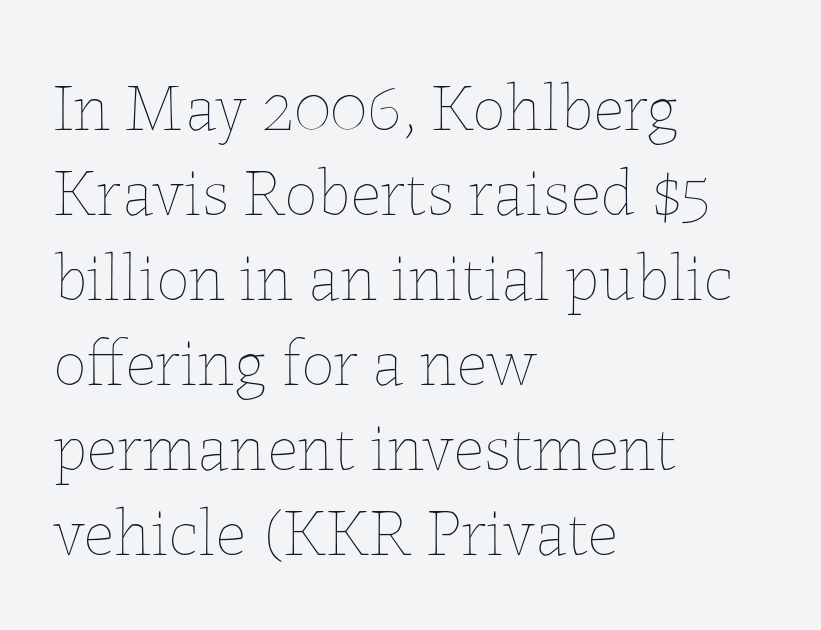
Q: Is the text bold? A: No.
Q: Is the text italic (slanted)? A: No, it is upright.
Q: Is the text underlined? A: No.
Q: How is the paragraph aligned? A: Left-aligned.
Q: Is the spacing between letters normal or unusually wide? A: Normal.
Q: Is the spacing between lines tight, normal or loose? A: Normal.
Q: Width (condensed, normal, or wide)? A: Normal.
Q: Stroke contrast? A: Low.
Q: x-height? A: Medium.
Q: Monospaced? A: No.
